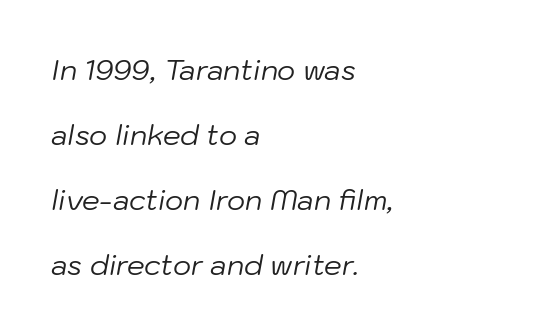
Line starts are locked; line ends wander. Look at the tracking — it's just the regular setting, nothing added. Horizontal bands of white between lines are thick stripes. The foot of each line stays bare and open.
